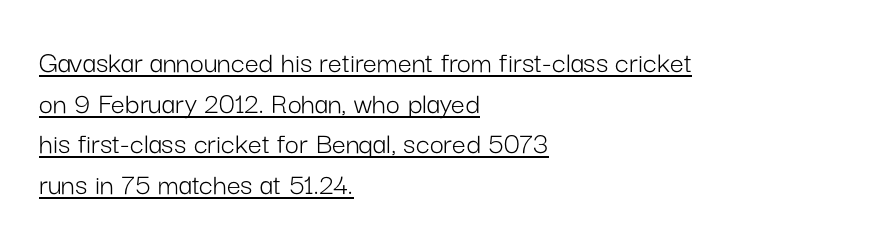
Q: Is the text bold? A: No.
Q: Is the text italic (slanted)? A: No, it is upright.
Q: Is the typeface a serif or a sans-serif typeface? A: Sans-serif.
Q: Is the text underlined? A: Yes.
Q: How is the paragraph aligned? A: Left-aligned.
Q: Is the spacing between letters normal or unusually wide? A: Normal.
Q: Is the spacing between lines tight, normal or loose? A: Normal.
Q: Width (condensed, normal, or wide)? A: Normal.
Q: Stroke contrast? A: Low.
Q: x-height? A: Medium.
Q: Monospaced? A: No.
